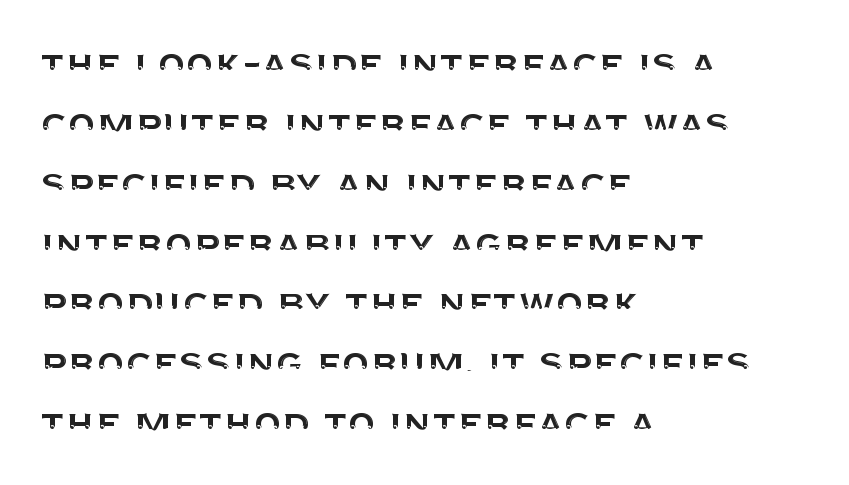
{"serif": "no", "italic": "no", "width": "normal", "stroke_contrast": "medium", "x_height": "large", "monospaced": "no", "underline": "no", "align": "left", "line_spacing": "normal", "line_spacing_ratio": 1.33, "letter_spacing": "normal", "letter_spacing_em": 0.0, "glyph_px": 45}
